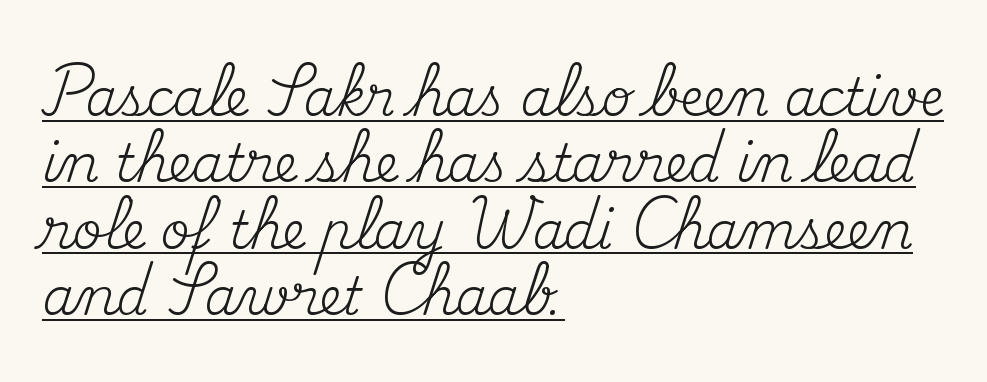
{"serif": "yes", "bold": "no", "weight": "regular", "width": "normal", "stroke_contrast": "medium", "x_height": "small", "monospaced": "no", "underline": "yes", "align": "left", "line_spacing": "normal", "line_spacing_ratio": 1.3, "letter_spacing": "normal", "letter_spacing_em": 0.0, "glyph_px": 51}
